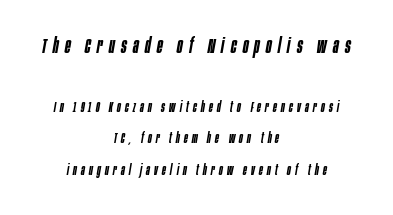
The image shows 21 px text type, italic (leaning right); set centered, loose line spacing (2.24x), unusually wide letter spacing (+0.3 em), not underlined; the first (top) block is 1.5x larger.
